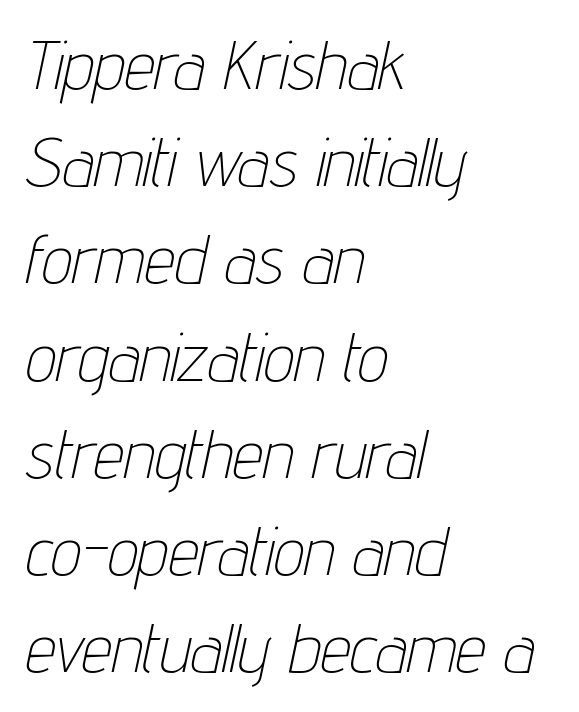
{"italic": "yes", "lean": "right", "slant_degrees": 12, "bold": "no", "weight": "thin", "width": "condensed", "stroke_contrast": "low", "x_height": "medium", "monospaced": "no", "underline": "no", "align": "left", "line_spacing": "normal", "line_spacing_ratio": 1.43, "letter_spacing": "normal", "letter_spacing_em": 0.0, "glyph_px": 68}
